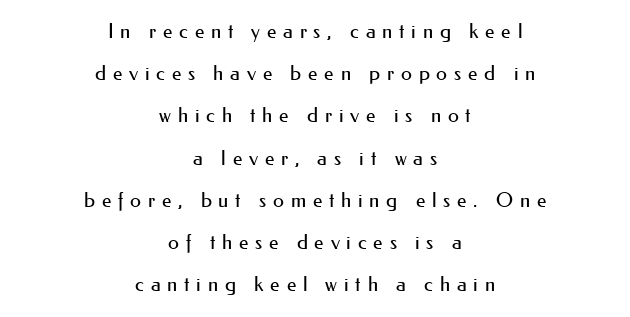
This reads as an unemphasized weight, regular at the heaviest. Characters remain perfectly vertical along every line. The space directly below the letters is spotless. Honestly, the rows look like they've been pulled way apart.
